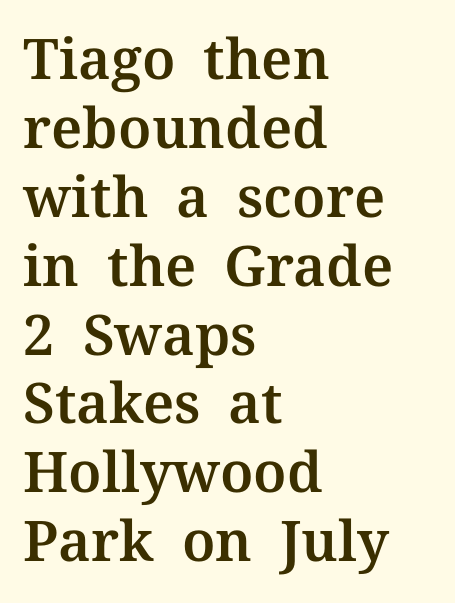
{"serif": "yes", "italic": "no", "width": "normal", "stroke_contrast": "medium", "x_height": "medium", "monospaced": "no", "underline": "no", "align": "left", "line_spacing_ratio": 1.23, "letter_spacing": "normal", "letter_spacing_em": 0.0, "glyph_px": 56}
